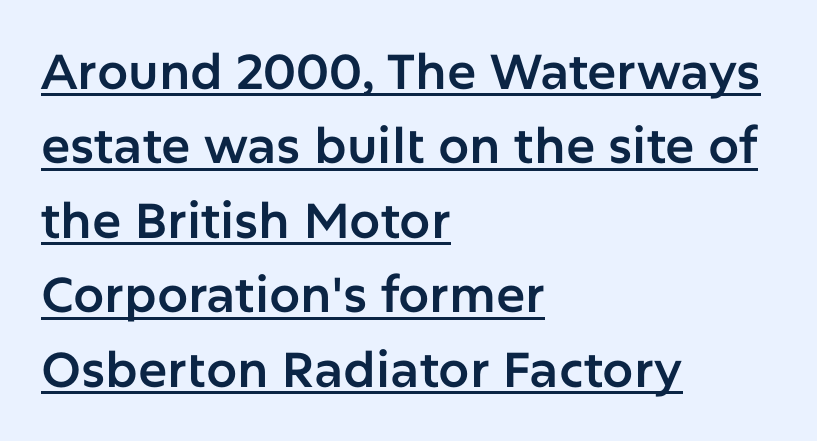
Q: Is the text italic (slanted)? A: No, it is upright.
Q: Is the typeface a serif or a sans-serif typeface? A: Sans-serif.
Q: Is the text underlined? A: Yes.
Q: How is the paragraph aligned? A: Left-aligned.
Q: Is the spacing between letters normal or unusually wide? A: Normal.
Q: Is the spacing between lines tight, normal or loose? A: Normal.
Q: Width (condensed, normal, or wide)? A: Normal.
Q: Stroke contrast? A: Low.
Q: x-height? A: Medium.
Q: Monospaced? A: No.
